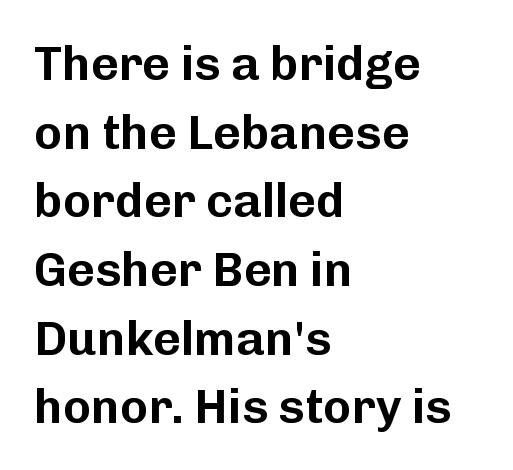
{"serif": "no", "italic": "no", "width": "normal", "stroke_contrast": "low", "x_height": "medium", "monospaced": "no", "underline": "no", "align": "left", "line_spacing": "normal", "line_spacing_ratio": 1.43, "letter_spacing": "normal", "letter_spacing_em": 0.0, "glyph_px": 48}
